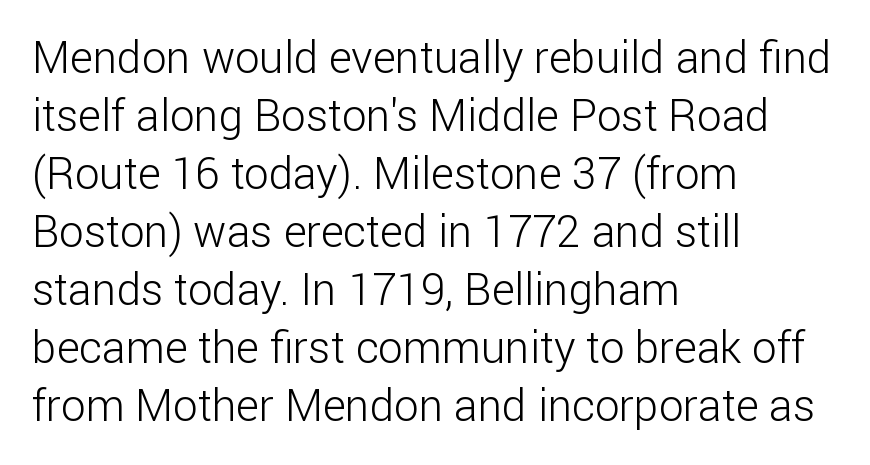
The image shows 44 px light sans-serif type, upright; set left-aligned, normal line spacing (1.32x), normal letter spacing, not underlined; low stroke contrast and a medium x-height.
